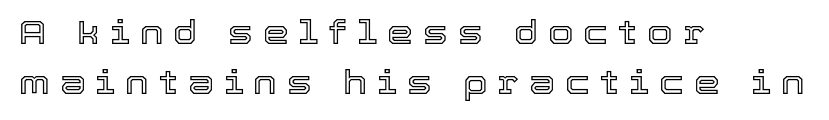
These lines are set flush left with a ragged right edge. The block of text has a typical density, with ordinary space between rows. The passage shown is typed in a proportional face where columns would drift. Posture: straight, roman, zero tilt.
